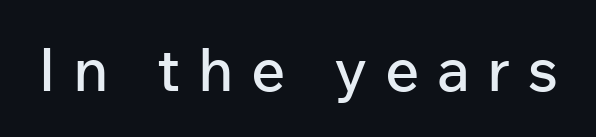
The image shows 60 px sans-serif type, upright; set unusually wide letter spacing (+0.29 em), not underlined; low stroke contrast and a medium x-height.
